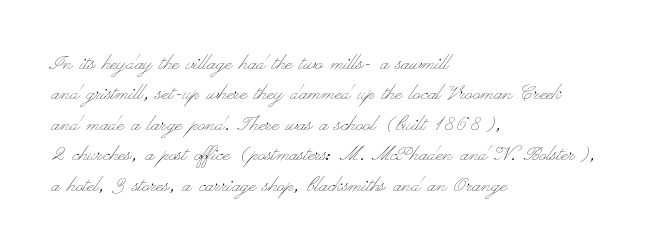
Only glyphs here, with clear space below each row. Leftover space on each line is placed entirely after the last word. The gaps between neighbouring characters are ordinary and unremarkable. A light-to-regular cut is what we see here.
